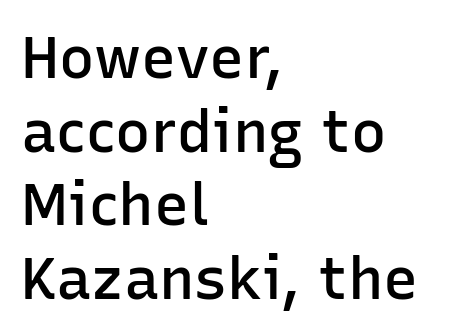
Q: Is the text bold? A: Semi-bold.
Q: Is the text italic (slanted)? A: No, it is upright.
Q: Is the typeface a serif or a sans-serif typeface? A: Sans-serif.
Q: Is the text underlined? A: No.
Q: How is the paragraph aligned? A: Left-aligned.
Q: Is the spacing between letters normal or unusually wide? A: Normal.
Q: Is the spacing between lines tight, normal or loose? A: Normal.
Q: Width (condensed, normal, or wide)? A: Normal.
Q: Stroke contrast? A: Low.
Q: x-height? A: Medium.
Q: Monospaced? A: No.
